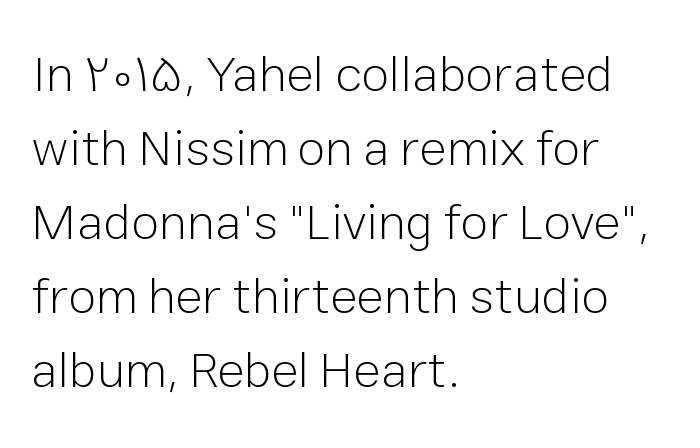
The image shows 51 px light sans-serif type, upright; set left-aligned, normal line spacing (1.45x), normal letter spacing, not underlined; low stroke contrast and a medium x-height.
